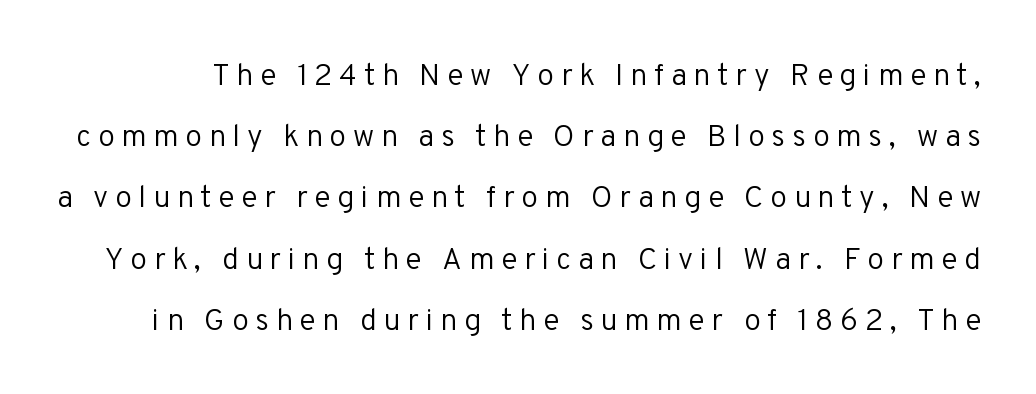
The image shows 30 px regular-weight sans-serif type, upright; set loose line spacing (2.04x), unusually wide letter spacing (+0.23 em), not underlined; low stroke contrast and a medium x-height.
